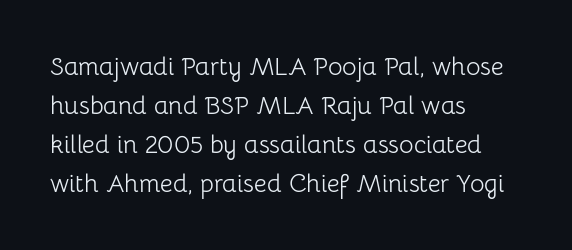
Q: Is the text bold? A: No.
Q: Is the text italic (slanted)? A: No, it is upright.
Q: Is the text underlined? A: No.
Q: How is the paragraph aligned? A: Left-aligned.
Q: Is the spacing between letters normal or unusually wide? A: Normal.
Q: Is the spacing between lines tight, normal or loose? A: Normal.
